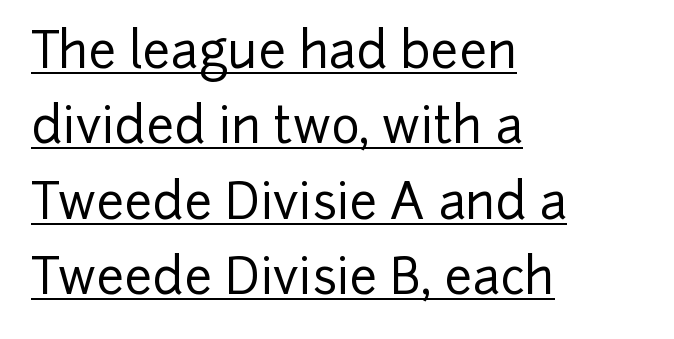
A student would call this left alignment; a typographer would say flush left, rag right. Look at the bottom of the vertical strokes: they stop flat, with no serifs. There is no visible air inserted between adjacent glyphs. Regular leading.
